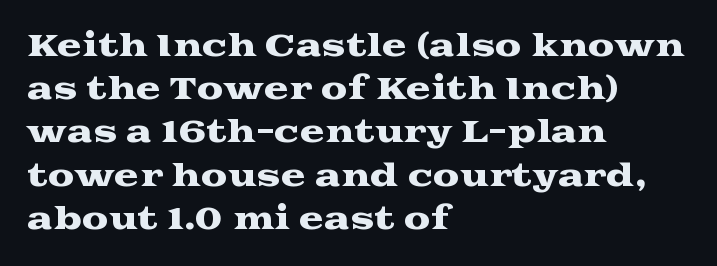
{"serif": "yes", "italic": "no", "width": "wide", "stroke_contrast": "medium", "x_height": "medium", "monospaced": "no", "underline": "no", "align": "left", "line_spacing": "normal", "line_spacing_ratio": 1.44, "letter_spacing": "normal", "letter_spacing_em": 0.0, "glyph_px": 30}
